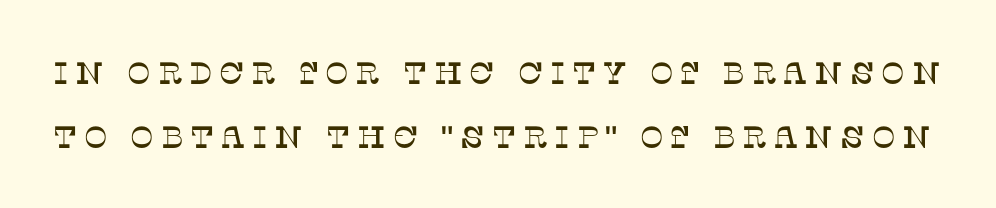
Q: Is the text italic (slanted)? A: No, it is upright.
Q: Is the typeface a serif or a sans-serif typeface? A: Serif.
Q: Is the text underlined? A: No.
Q: Is the spacing between letters normal or unusually wide? A: Unusually wide.
Q: Is the spacing between lines tight, normal or loose? A: Loose.
Q: Width (condensed, normal, or wide)? A: Normal.
Q: Stroke contrast? A: Low.
Q: x-height? A: Large.
Q: Monospaced? A: No.
